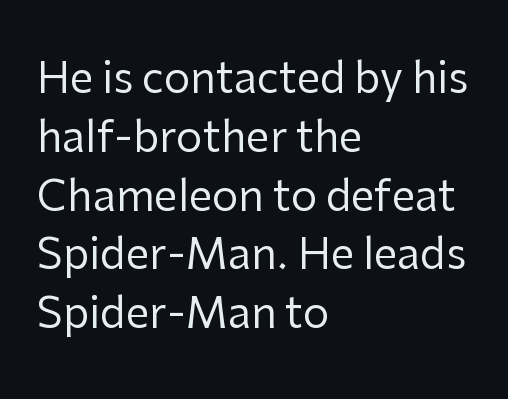
Q: Is the text bold? A: No.
Q: Is the text italic (slanted)? A: No, it is upright.
Q: Is the typeface a serif or a sans-serif typeface? A: Sans-serif.
Q: Is the text underlined? A: No.
Q: How is the paragraph aligned? A: Left-aligned.
Q: Is the spacing between letters normal or unusually wide? A: Normal.
Q: Is the spacing between lines tight, normal or loose? A: Normal.
Q: Width (condensed, normal, or wide)? A: Normal.
Q: Stroke contrast? A: Low.
Q: x-height? A: Medium.
Q: Monospaced? A: No.
